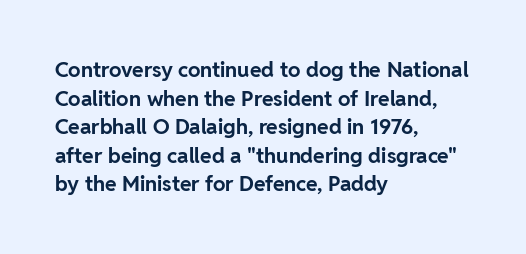
{"italic": "no", "bold": "yes", "underline": "no", "align": "left", "line_spacing": "normal", "line_spacing_ratio": 1.36, "letter_spacing": "normal", "letter_spacing_em": 0.0, "glyph_px": 21}
